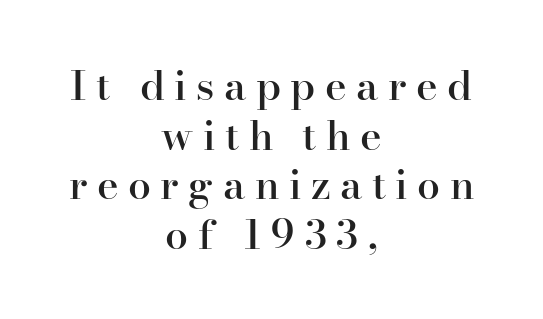
The passage shown is typed in a proportional face where columns would drift. Each line is balanced around a shared central axis. Honestly, the letter spacing is so wide it's the main thing you notice. Is this a sans? No — the strokes have serifs. Honestly, there is no underline to notice here at all.
